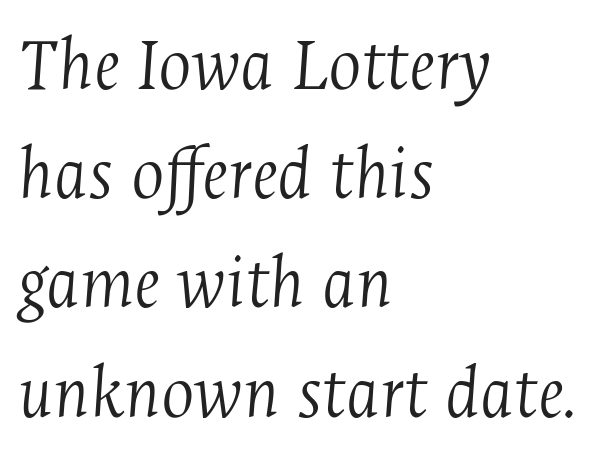
Q: Is the text bold? A: No.
Q: Is the text italic (slanted)? A: Yes, it leans right by about 4 degrees.
Q: Is the typeface a serif or a sans-serif typeface? A: Serif.
Q: Is the text underlined? A: No.
Q: How is the paragraph aligned? A: Left-aligned.
Q: Is the spacing between letters normal or unusually wide? A: Normal.
Q: Is the spacing between lines tight, normal or loose? A: Normal.
Q: Width (condensed, normal, or wide)? A: Condensed.
Q: Stroke contrast? A: Medium.
Q: x-height? A: Medium.
Q: Monospaced? A: No.
